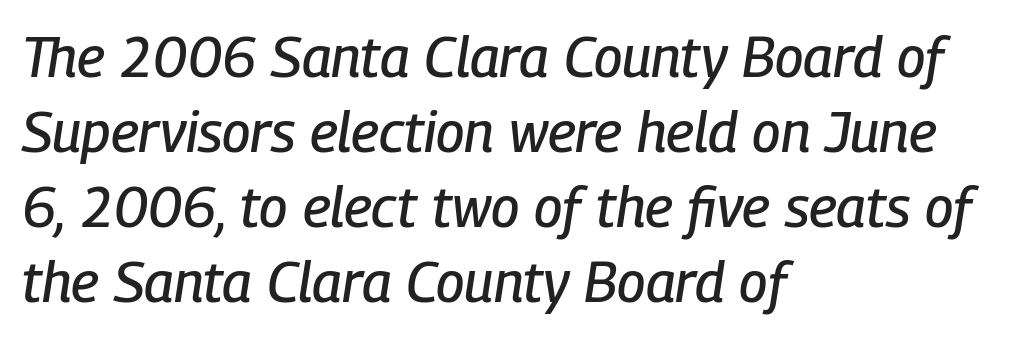
The image shows 56 px condensed type, italic (leaning right); set left-aligned, normal line spacing (1.34x), normal letter spacing, not underlined; low stroke contrast and a medium x-height.
